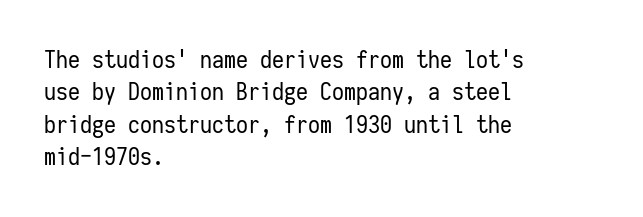
{"italic": "no", "bold": "no", "underline": "no", "align": "left", "line_spacing": "normal", "line_spacing_ratio": 1.35, "letter_spacing": "normal", "letter_spacing_em": 0.0, "glyph_px": 24}
